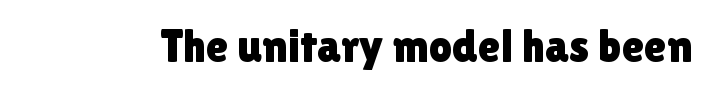
The image shows 46 px sans-serif type, upright; set normal letter spacing, not underlined; a medium x-height.
